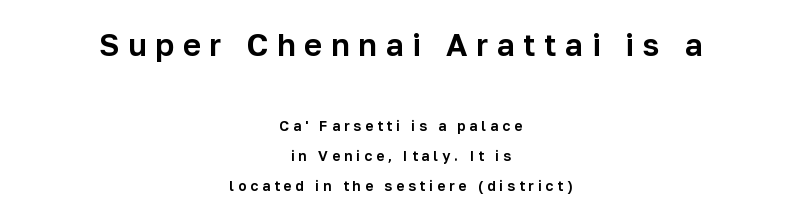
{"serif": "no", "italic": "no", "width": "normal", "stroke_contrast": "low", "x_height": "medium", "monospaced": "no", "underline": "no", "align": "center", "line_spacing": "loose", "line_spacing_ratio": 2.16, "letter_spacing": "wide", "letter_spacing_em": 0.28, "larger_block": "first", "size_ratio": 2.21, "glyph_px": 31}
